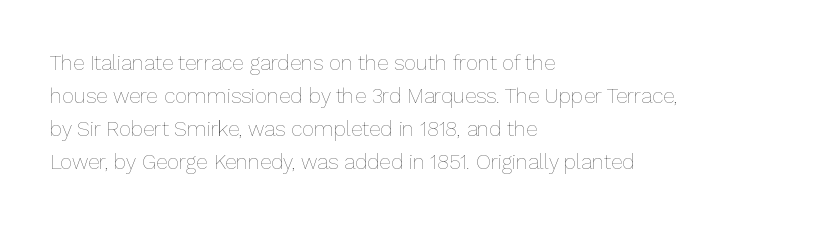
The image shows 21 px text type, upright; set left-aligned, normal line spacing (1.57x), normal letter spacing, not underlined.
